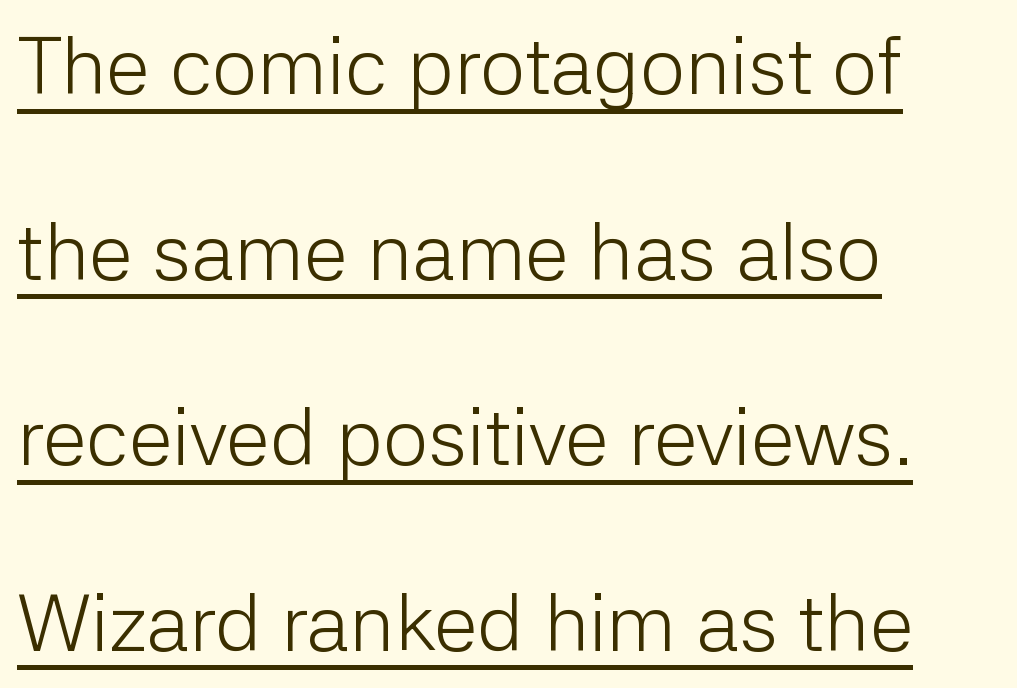
Decoration check: the copy is underlined. You could fit nearly another row in the gap between these rows. The typesetter chose a ragged-right arrangement here. This sample has the flowing, uneven cadence of proportional lettering.
